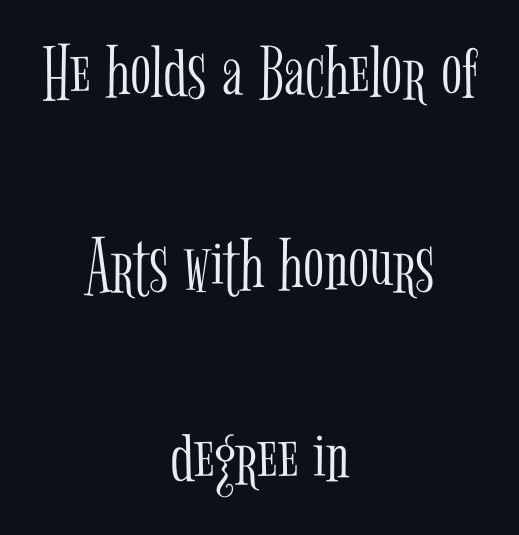
Q: Is the text bold? A: No.
Q: Is the text italic (slanted)? A: No, it is upright.
Q: Is the typeface a serif or a sans-serif typeface? A: Serif.
Q: Is the text underlined? A: No.
Q: How is the paragraph aligned? A: Centered.
Q: Is the spacing between letters normal or unusually wide? A: Normal.
Q: Is the spacing between lines tight, normal or loose? A: Loose.
Q: Width (condensed, normal, or wide)? A: Condensed.
Q: Stroke contrast? A: Low.
Q: x-height? A: Medium.
Q: Monospaced? A: No.
